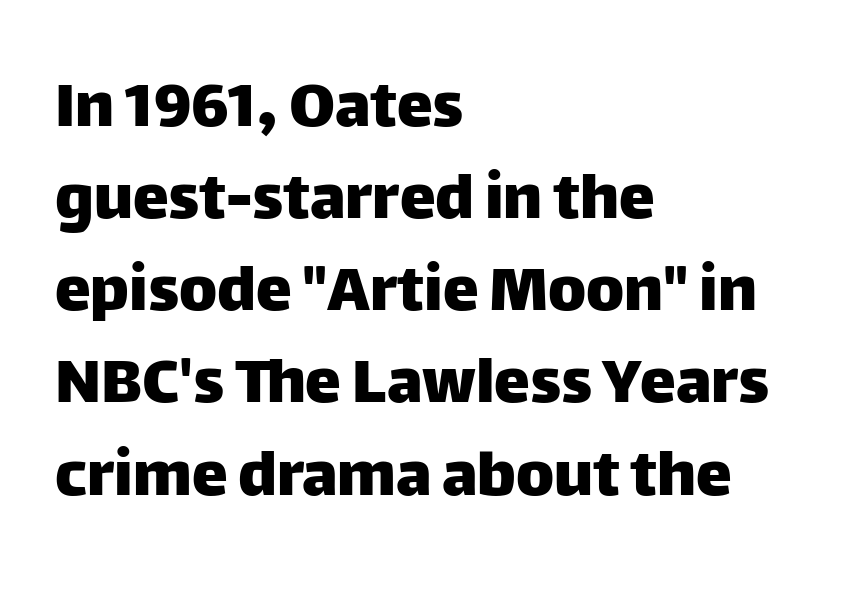
{"serif": "no", "italic": "no", "width": "normal", "stroke_contrast": "low", "x_height": "large", "monospaced": "no", "underline": "no", "align": "left", "line_spacing": "normal", "line_spacing_ratio": 1.28, "letter_spacing": "normal", "letter_spacing_em": 0.0, "glyph_px": 72}
